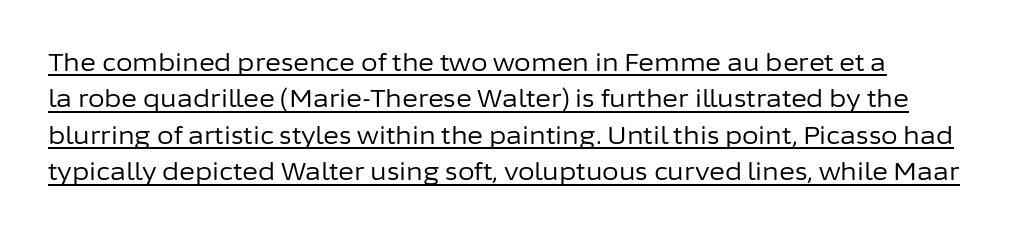
{"italic": "no", "bold": "no", "underline": "yes", "line_spacing": "normal", "line_spacing_ratio": 1.52, "letter_spacing": "normal", "letter_spacing_em": 0.0, "glyph_px": 24}
